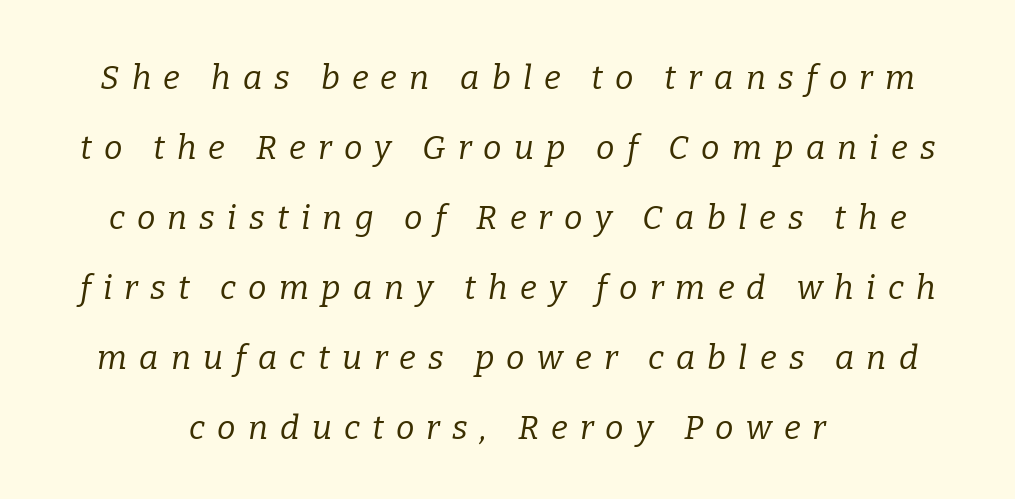
Q: Is the text bold? A: No.
Q: Is the text italic (slanted)? A: Yes, it leans right by about 9 degrees.
Q: Is the typeface a serif or a sans-serif typeface? A: Serif.
Q: Is the text underlined? A: No.
Q: How is the paragraph aligned? A: Centered.
Q: Is the spacing between letters normal or unusually wide? A: Unusually wide.
Q: Is the spacing between lines tight, normal or loose? A: Loose.
Q: Width (condensed, normal, or wide)? A: Normal.
Q: Stroke contrast? A: Low.
Q: x-height? A: Medium.
Q: Monospaced? A: No.
